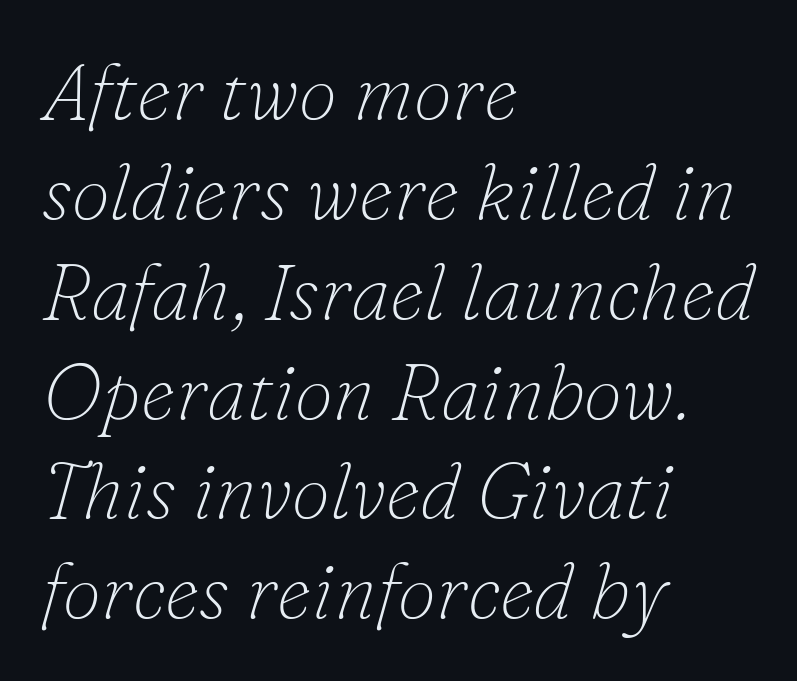
Q: Is the text bold? A: No.
Q: Is the text italic (slanted)? A: Yes, it leans right by about 16 degrees.
Q: Is the typeface a serif or a sans-serif typeface? A: Serif.
Q: Is the text underlined? A: No.
Q: How is the paragraph aligned? A: Left-aligned.
Q: Is the spacing between letters normal or unusually wide? A: Normal.
Q: Is the spacing between lines tight, normal or loose? A: Normal.
Q: Width (condensed, normal, or wide)? A: Normal.
Q: Stroke contrast? A: Low.
Q: x-height? A: Small.
Q: Monospaced? A: No.
